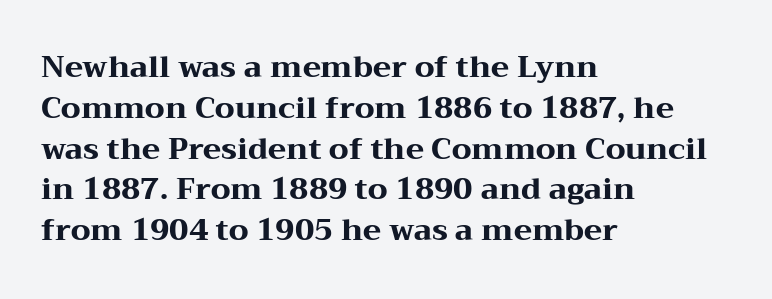
The image shows 30 px heavy, wide serif type, upright; set left-aligned, normal line spacing (1.36x), normal letter spacing, not underlined; medium stroke contrast and a medium x-height.
